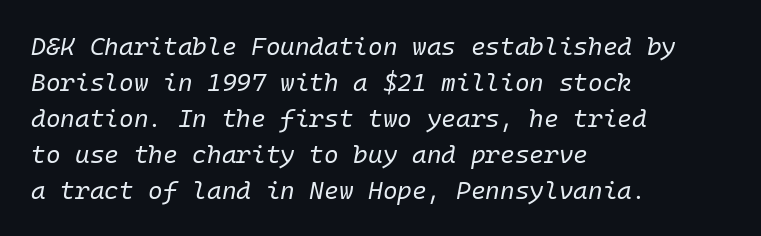
Q: Is the text bold? A: No.
Q: Is the text italic (slanted)? A: Yes, it leans right by about 10 degrees.
Q: Is the text underlined? A: No.
Q: How is the paragraph aligned? A: Left-aligned.
Q: Is the spacing between letters normal or unusually wide? A: Normal.
Q: Is the spacing between lines tight, normal or loose? A: Normal.
